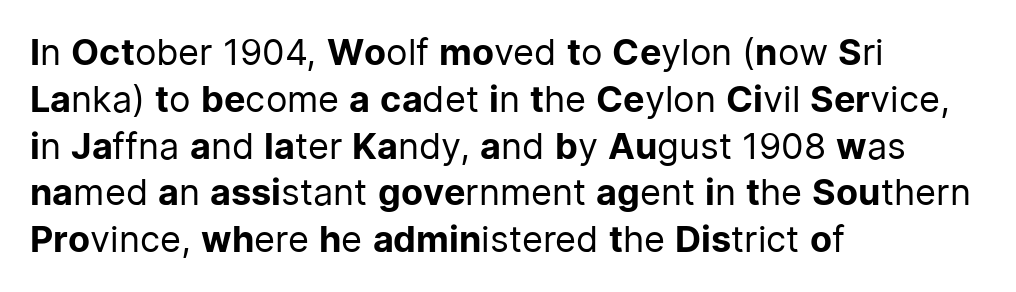
{"serif": "no", "italic": "no", "bold": "no", "weight": "regular", "width": "normal", "stroke_contrast": "low", "x_height": "medium", "monospaced": "no", "underline": "no", "align": "left", "line_spacing": "normal", "line_spacing_ratio": 1.3, "letter_spacing": "normal", "letter_spacing_em": 0.0, "glyph_px": 36}
